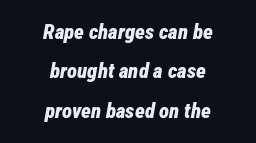
The image shows 21 px bold type, italic (leaning right); set centered, line spacing 1.88x, normal letter spacing, not underlined.
